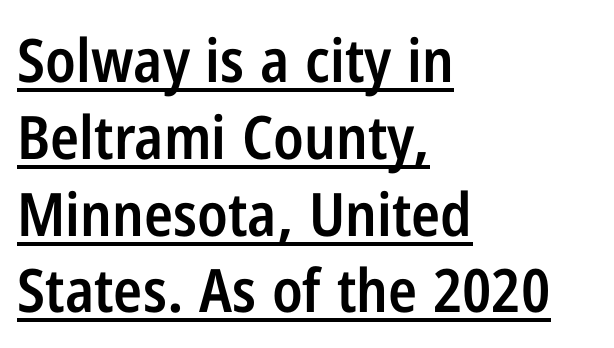
{"serif": "no", "italic": "no", "bold": "semi", "weight": "semibold", "width": "condensed", "stroke_contrast": "low", "x_height": "medium", "monospaced": "no", "underline": "yes", "align": "left", "line_spacing": "normal", "line_spacing_ratio": 1.28, "letter_spacing": "normal", "letter_spacing_em": 0.0, "glyph_px": 60}
